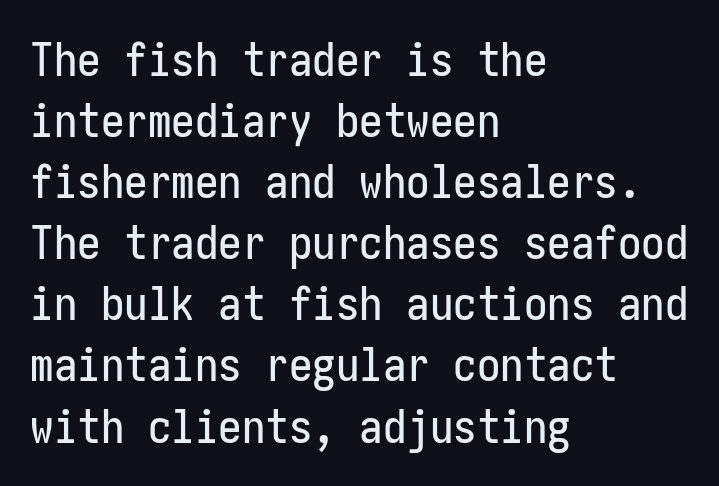
The image shows 47 px condensed sans-serif type, upright; set left-aligned, normal line spacing (1.3x), normal letter spacing, not underlined; low stroke contrast and a medium x-height.
